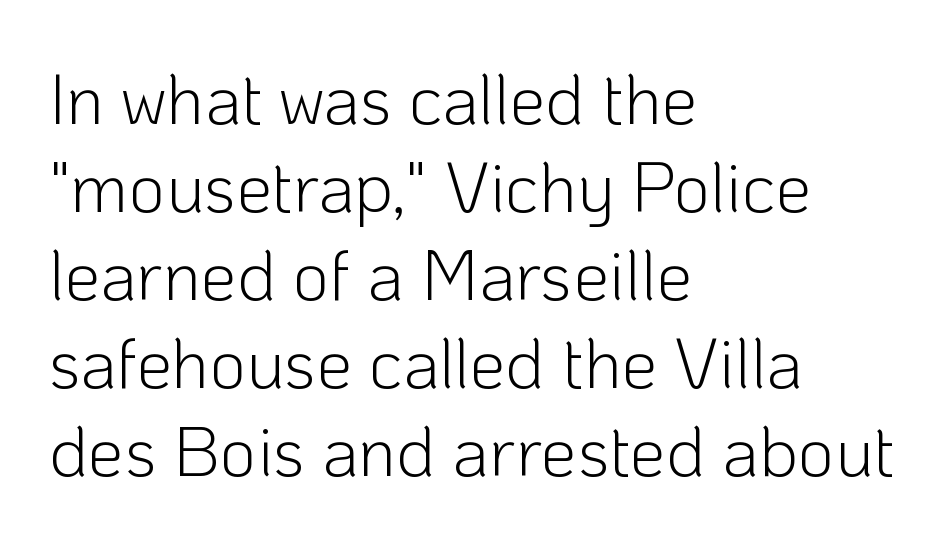
The image shows 71 px light sans-serif type, upright; set left-aligned, line spacing 1.24x, normal letter spacing, not underlined; low stroke contrast and a medium x-height.
